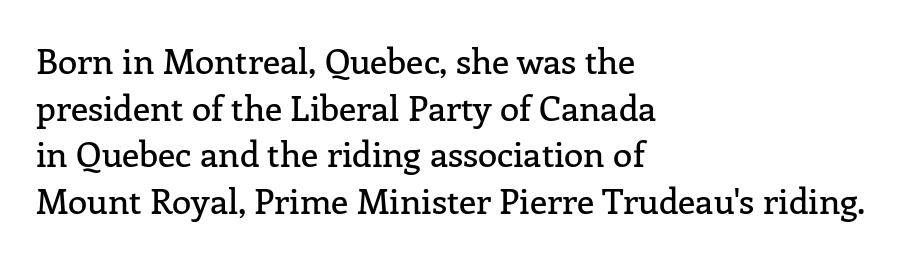
Q: Is the text italic (slanted)? A: No, it is upright.
Q: Is the typeface a serif or a sans-serif typeface? A: Serif.
Q: Is the text underlined? A: No.
Q: How is the paragraph aligned? A: Left-aligned.
Q: Is the spacing between letters normal or unusually wide? A: Normal.
Q: Is the spacing between lines tight, normal or loose? A: Normal.
Q: Width (condensed, normal, or wide)? A: Normal.
Q: Stroke contrast? A: Low.
Q: x-height? A: Medium.
Q: Monospaced? A: No.
